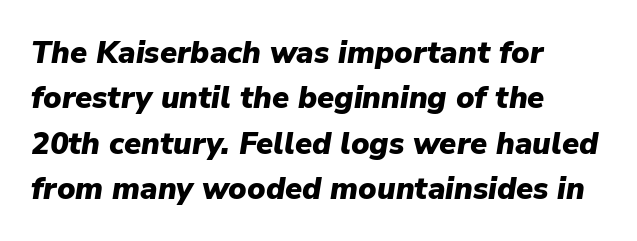
Q: Is the text bold? A: Yes.
Q: Is the text italic (slanted)? A: Yes, it leans right by about 9 degrees.
Q: Is the text underlined? A: No.
Q: How is the paragraph aligned? A: Left-aligned.
Q: Is the spacing between letters normal or unusually wide? A: Normal.
Q: Is the spacing between lines tight, normal or loose? A: Normal.
Q: Width (condensed, normal, or wide)? A: Normal.
Q: Stroke contrast? A: Low.
Q: x-height? A: Medium.
Q: Monospaced? A: No.
